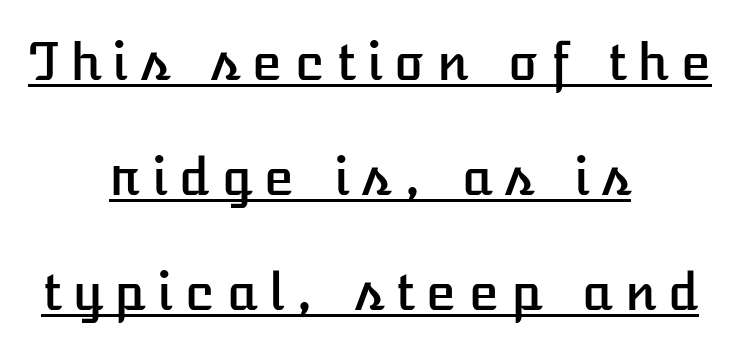
{"italic": "no", "width": "normal", "stroke_contrast": "low", "x_height": "medium", "monospaced": "no", "underline": "yes", "align": "center", "line_spacing": "loose", "line_spacing_ratio": 2.3, "letter_spacing": "wide", "letter_spacing_em": 0.23, "glyph_px": 50}
